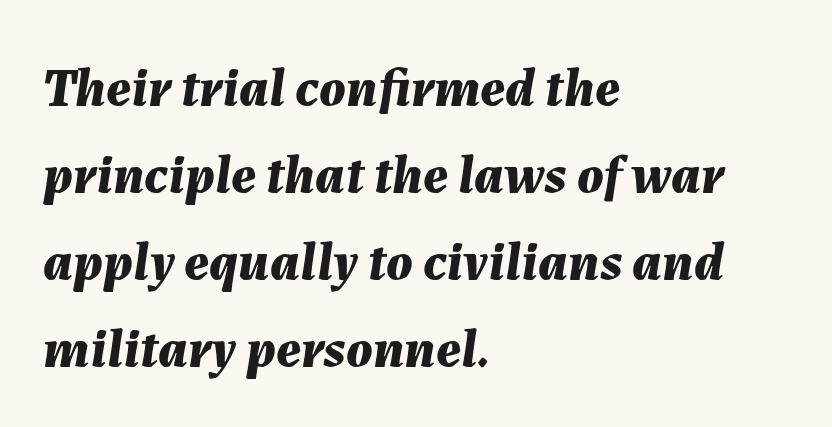
Every character sits at an angle, as italics do. Short and long lines alike share a common starting point at left. You'd pick this weight for a headline — it's a proper bold. Think of a printed novel: that variable character pitch is what you see here. Honestly, the letter spacing is just normal — you wouldn't notice it.
